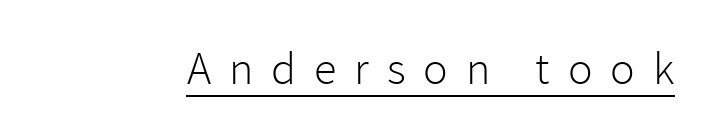
{"serif": "no", "italic": "no", "bold": "no", "weight": "light", "width": "normal", "stroke_contrast": "low", "x_height": "medium", "monospaced": "no", "underline": "yes", "letter_spacing": "wide", "letter_spacing_em": 0.39, "glyph_px": 46}
